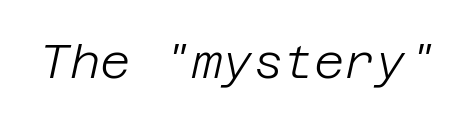
{"italic": "yes", "lean": "right", "slant_degrees": 12, "bold": "no", "weight": "light", "width": "normal", "stroke_contrast": "low", "x_height": "large", "underline": "no", "letter_spacing": "normal", "letter_spacing_em": 0.0, "glyph_px": 47}
